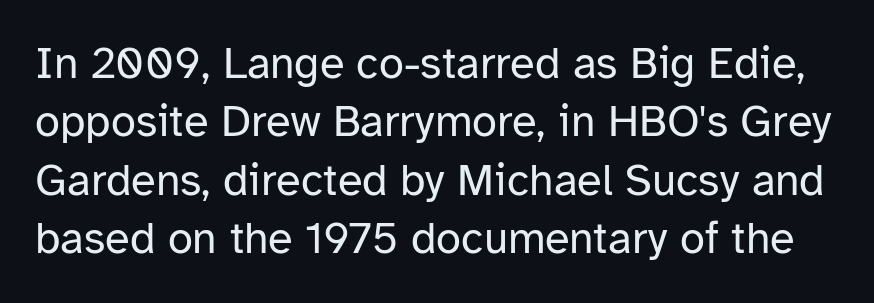
Ink coverage per letter is moderate at most. Proportional: the letters do not fall into vertical columns. Line spacing here is normal. Regarding serifs, this sample does without them.
